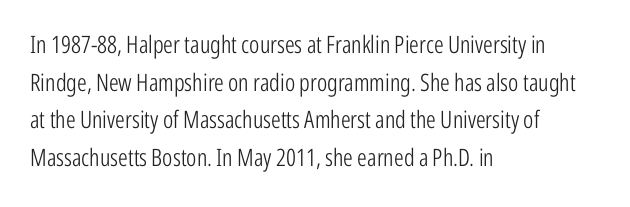
The image shows 24 px text type, upright; set left-aligned, normal line spacing (1.57x), normal letter spacing, not underlined.
